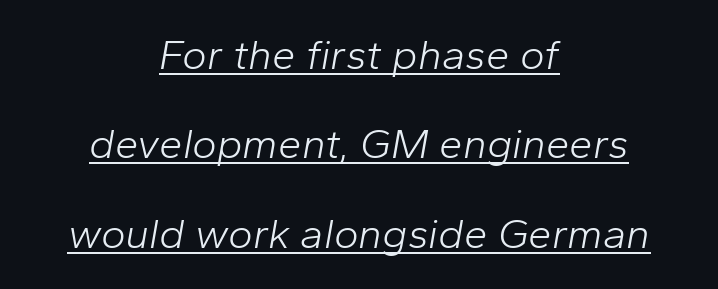
No extra ink here — the face is not bold. Here the glyphs are tracked normally, forming tight word shapes. Italic: yes, the glyphs are oblique. The text block is weighted toward neither margin, spreading evenly from the middle. Character widths vary here, with narrow letters taking less room than wide ones.
